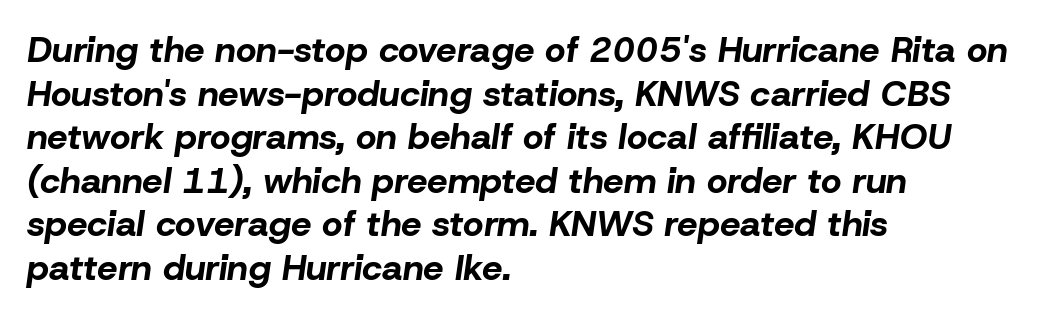
Q: Is the text bold? A: Yes.
Q: Is the text italic (slanted)? A: Yes, it leans right by about 8 degrees.
Q: Is the text underlined? A: No.
Q: How is the paragraph aligned? A: Left-aligned.
Q: Is the spacing between letters normal or unusually wide? A: Normal.
Q: Width (condensed, normal, or wide)? A: Normal.
Q: Stroke contrast? A: Low.
Q: x-height? A: Medium.
Q: Monospaced? A: No.
